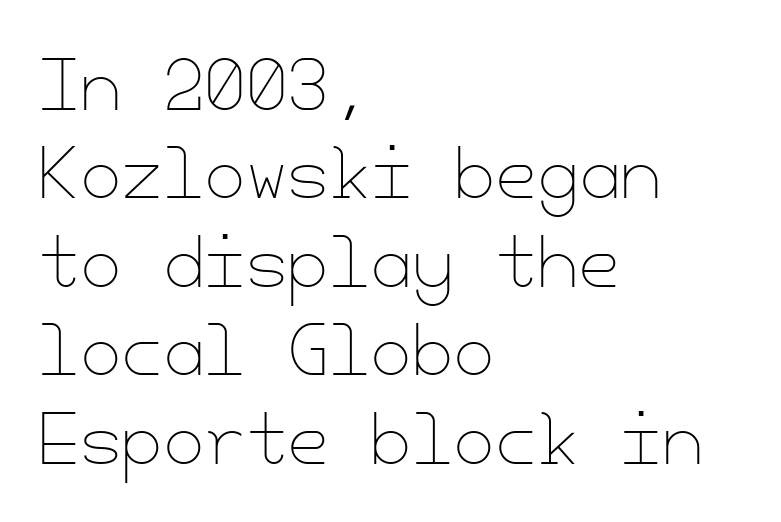
Q: Is the text bold? A: No.
Q: Is the text italic (slanted)? A: No, it is upright.
Q: Is the text underlined? A: No.
Q: How is the paragraph aligned? A: Left-aligned.
Q: Is the spacing between letters normal or unusually wide? A: Normal.
Q: Is the spacing between lines tight, normal or loose? A: Normal.
Q: Width (condensed, normal, or wide)? A: Normal.
Q: Stroke contrast? A: Low.
Q: x-height? A: Small.
